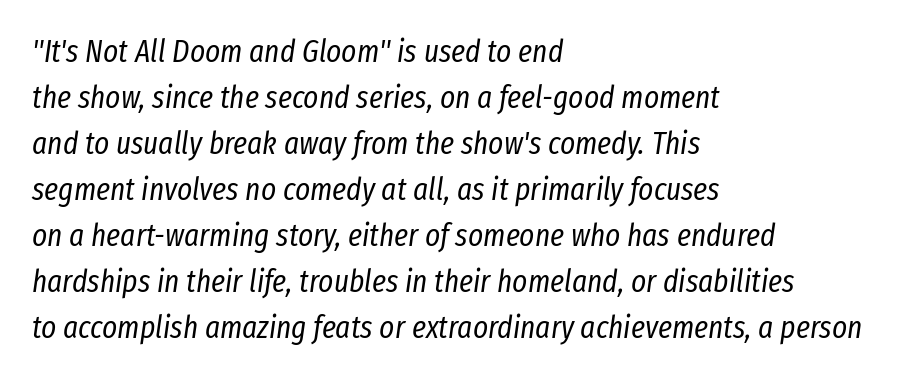
The image shows 32 px regular-weight, condensed type, italic (leaning right); set left-aligned, normal line spacing (1.44x), normal letter spacing, not underlined; low stroke contrast and a medium x-height.
